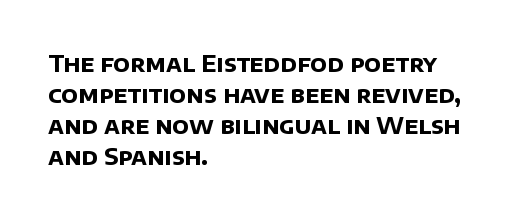
{"bold": "yes", "underline": "no", "align": "left", "line_spacing": "normal", "line_spacing_ratio": 1.35, "letter_spacing": "normal", "letter_spacing_em": 0.0, "glyph_px": 23}
